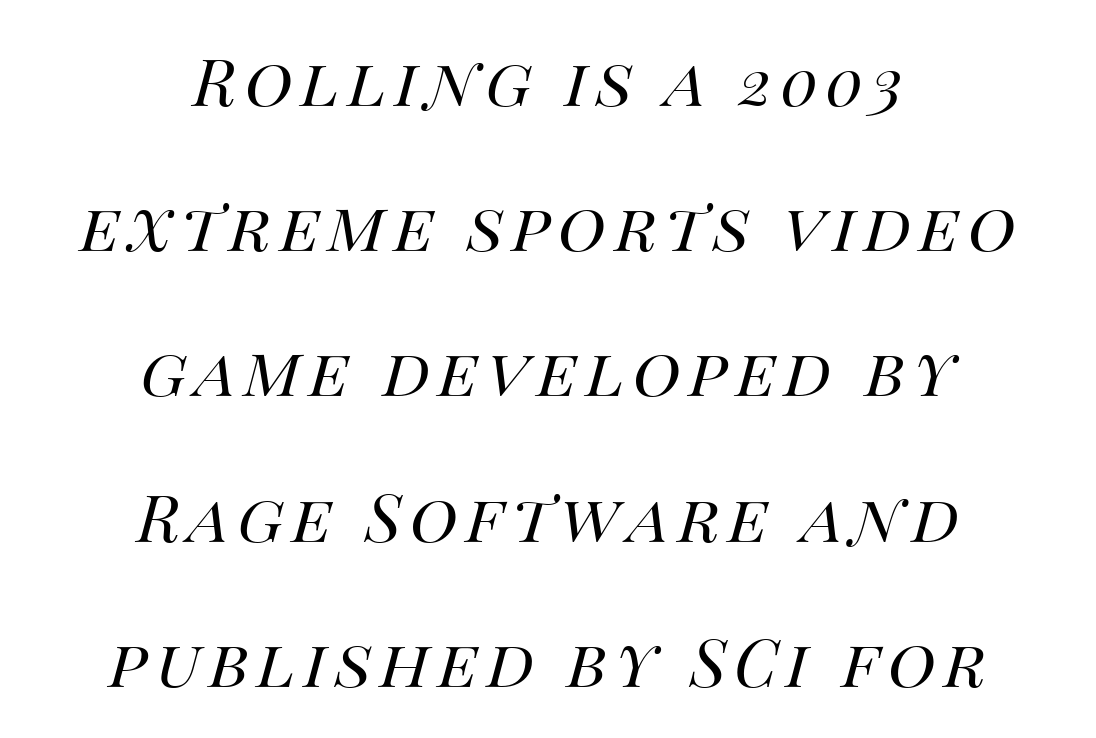
The image shows 66 px regular-weight type, italic (leaning right); set centered, loose line spacing (2.2x), not underlined; medium stroke contrast and a large x-height.
